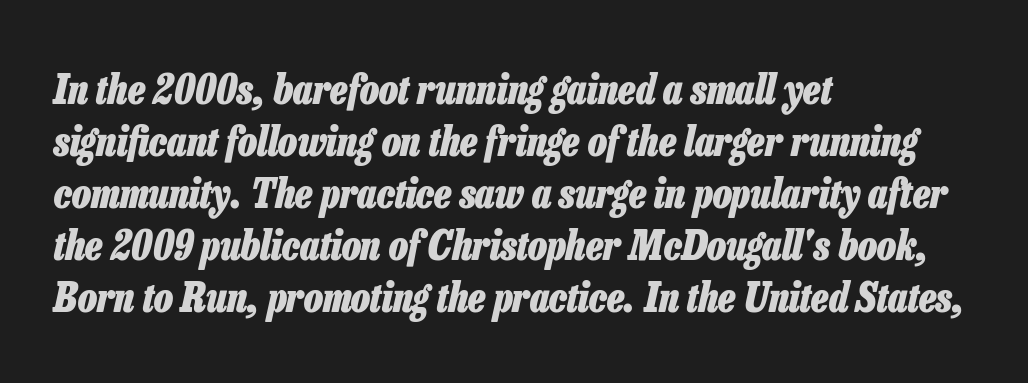
Q: Is the text bold? A: Yes.
Q: Is the text italic (slanted)? A: Yes, it leans right by about 13 degrees.
Q: Is the text underlined? A: No.
Q: How is the paragraph aligned? A: Left-aligned.
Q: Is the spacing between letters normal or unusually wide? A: Normal.
Q: Is the spacing between lines tight, normal or loose? A: Normal.
Q: Width (condensed, normal, or wide)? A: Condensed.
Q: Stroke contrast? A: Low.
Q: x-height? A: Medium.
Q: Monospaced? A: No.
